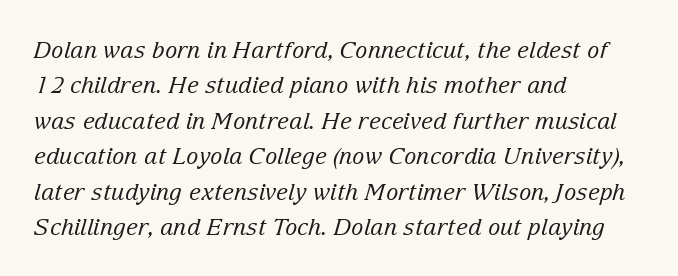
Q: Is the text bold? A: No.
Q: Is the text italic (slanted)? A: Yes, it leans right by about 15 degrees.
Q: Is the text underlined? A: No.
Q: How is the paragraph aligned? A: Left-aligned.
Q: Is the spacing between letters normal or unusually wide? A: Normal.
Q: Is the spacing between lines tight, normal or loose? A: Normal.
